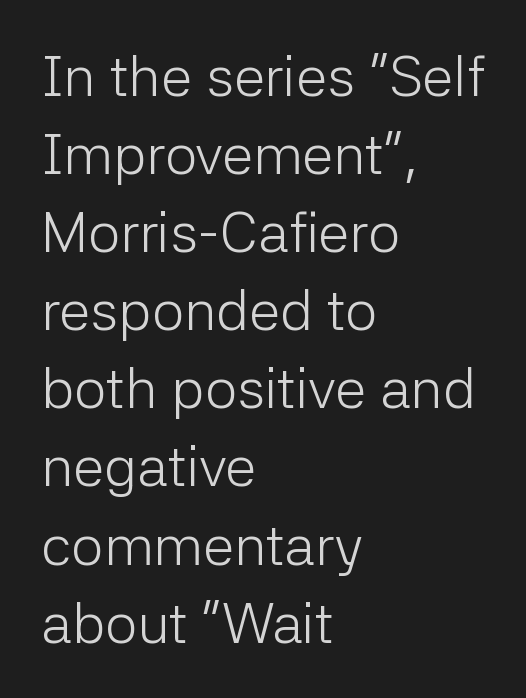
The image shows 57 px light sans-serif type, upright; set left-aligned, normal line spacing (1.37x), normal letter spacing, not underlined; low stroke contrast and a medium x-height.
